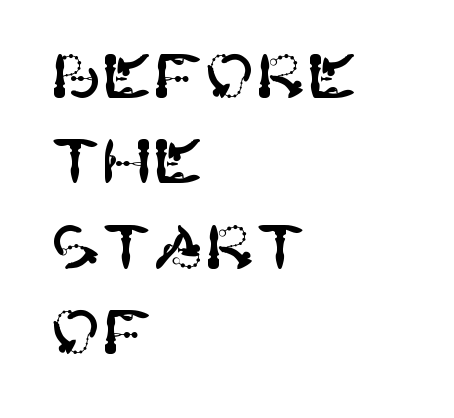
Q: Is the text italic (slanted)? A: No, it is upright.
Q: Is the typeface a serif or a sans-serif typeface? A: Sans-serif.
Q: Is the text underlined? A: No.
Q: How is the paragraph aligned? A: Left-aligned.
Q: Is the spacing between letters normal or unusually wide? A: Normal.
Q: Is the spacing between lines tight, normal or loose? A: Normal.
Q: Width (condensed, normal, or wide)? A: Normal.
Q: Stroke contrast? A: High.
Q: x-height? A: Large.
